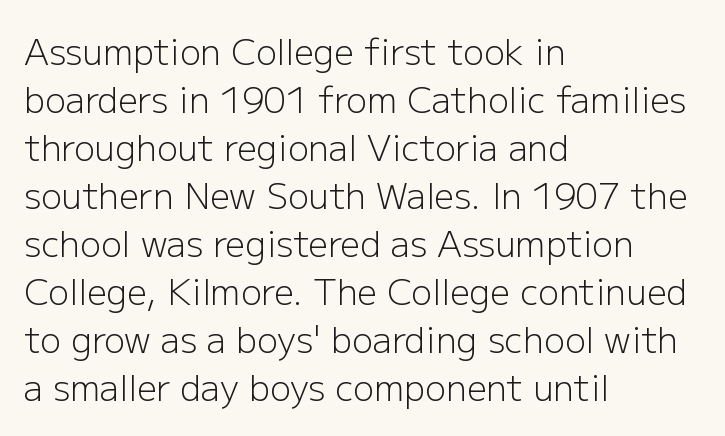
The letterforms sit shoulder to shoulder at normal distance. Notice how the stems are strictly vertical — no italics here. Decoration check: the copy has no underline. You could not count columns in this text — the font is proportionally spaced. Check where the strokes stop: nothing finishes them off — pure sans.
